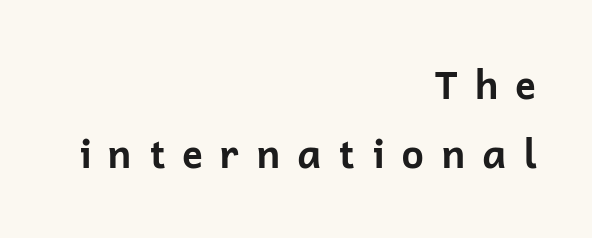
{"serif": "no", "italic": "no", "bold": "yes", "weight": "bold", "width": "normal", "stroke_contrast": "low", "x_height": "medium", "monospaced": "no", "underline": "no", "align": "right", "line_spacing_ratio": 1.78, "letter_spacing": "wide", "letter_spacing_em": 0.41, "glyph_px": 39}
